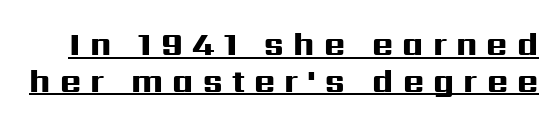
{"serif": "no", "italic": "no", "bold": "yes", "weight": "heavy", "width": "wide", "stroke_contrast": "high", "x_height": "medium", "monospaced": "no", "underline": "yes", "line_spacing": "tight", "line_spacing_ratio": 1.15, "letter_spacing": "wide", "letter_spacing_em": 0.29, "glyph_px": 32}
